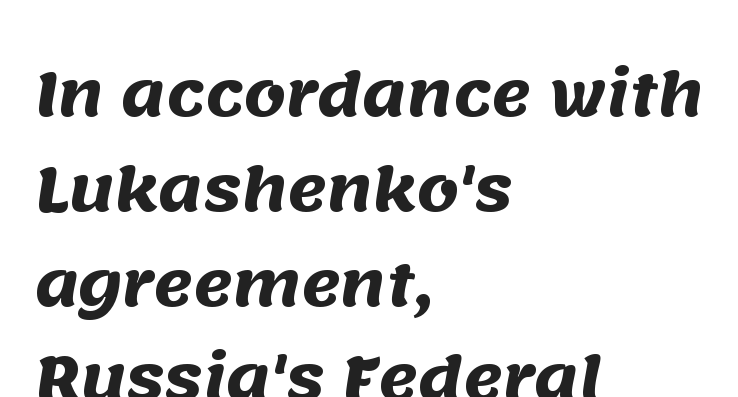
Q: Is the text bold? A: Yes.
Q: Is the typeface a serif or a sans-serif typeface? A: Sans-serif.
Q: Is the text underlined? A: No.
Q: How is the paragraph aligned? A: Left-aligned.
Q: Is the spacing between letters normal or unusually wide? A: Normal.
Q: Is the spacing between lines tight, normal or loose? A: Normal.
Q: Width (condensed, normal, or wide)? A: Normal.
Q: Stroke contrast? A: Medium.
Q: x-height? A: Large.
Q: Monospaced? A: No.
